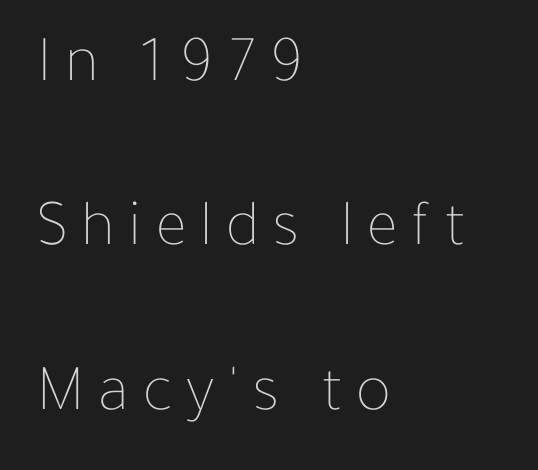
Unlike italic type, these characters show no tilt at all. The rendering uses a large line-height, opening up the rows. The cut favours lightness, reaching ordinary text weight at its darkest. Between one letter and the next there's a generous, obvious gap. Bare-footed words on every line. These lines are rendered in a variable-pitch font.
